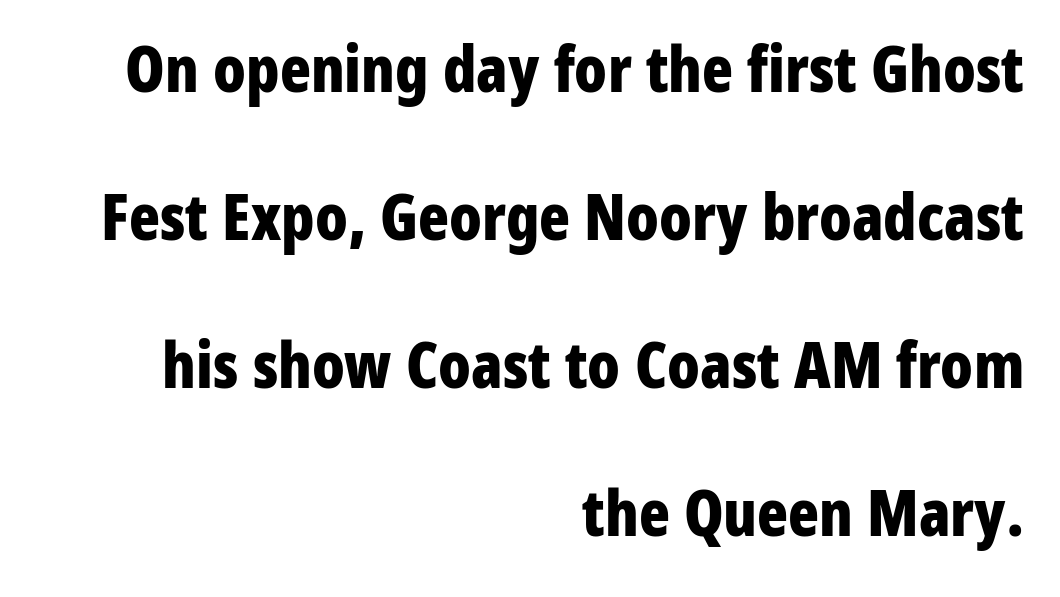
Caption: standard tracking, unaltered. Unlike italic type, these characters show no tilt at all. Classification — sans serif. Weight check: bold — yes, fully. Descenders are the only things crossing below the line.
